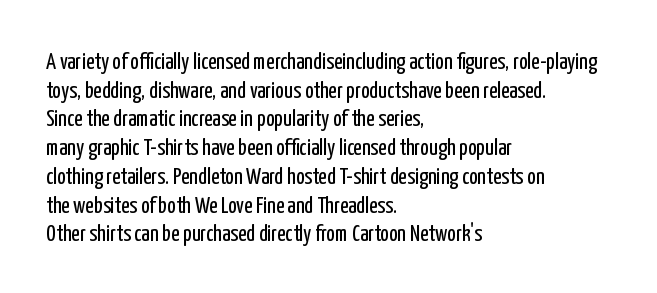
Q: Is the text bold? A: No.
Q: Is the text italic (slanted)? A: No, it is upright.
Q: Is the text underlined? A: No.
Q: How is the paragraph aligned? A: Left-aligned.
Q: Is the spacing between letters normal or unusually wide? A: Normal.
Q: Is the spacing between lines tight, normal or loose? A: Normal.
